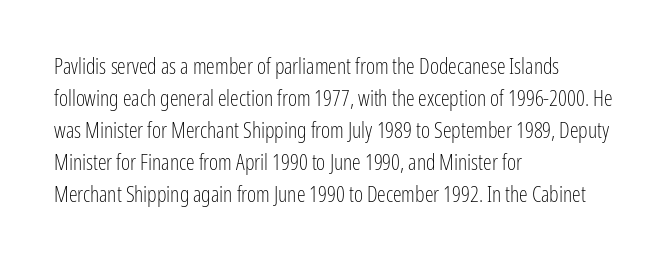
The image shows 22 px text type, upright; set left-aligned, normal line spacing (1.45x), normal letter spacing, not underlined.
